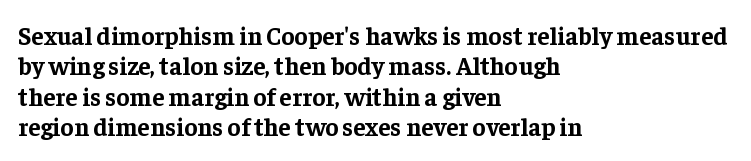
{"italic": "no", "bold": "yes", "underline": "no", "align": "left", "line_spacing_ratio": 1.22, "letter_spacing": "normal", "letter_spacing_em": 0.0, "glyph_px": 25}
